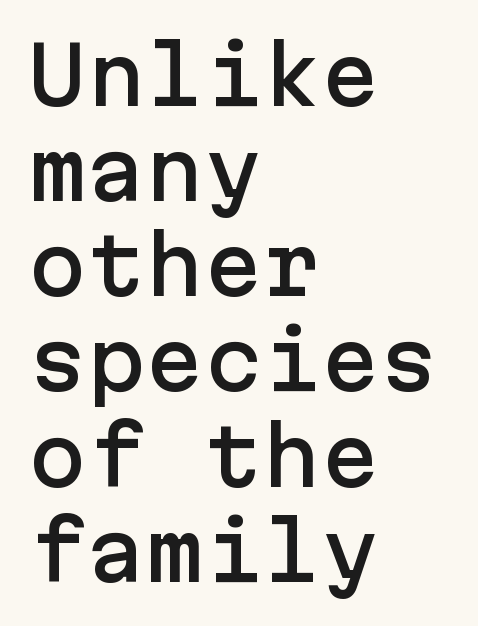
{"serif": "no", "italic": "no", "width": "normal", "stroke_contrast": "low", "x_height": "medium", "underline": "no", "align": "left", "line_spacing_ratio": 1.22, "letter_spacing": "normal", "letter_spacing_em": 0.0, "glyph_px": 78}
